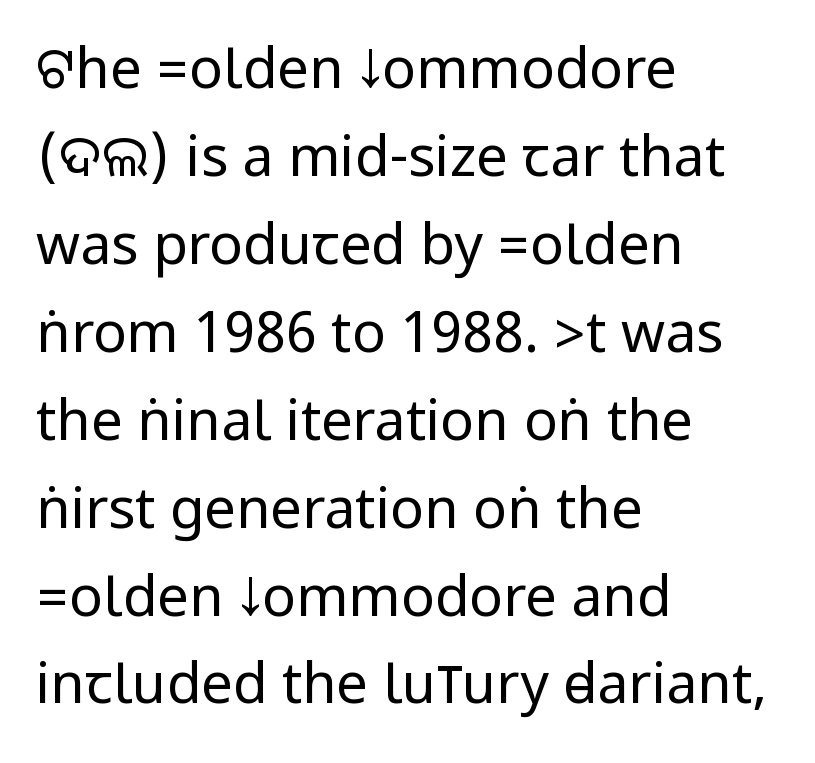
The image shows 56 px regular-weight, condensed sans-serif type, upright; set left-aligned, normal line spacing (1.57x), normal letter spacing, not underlined; low stroke contrast.
